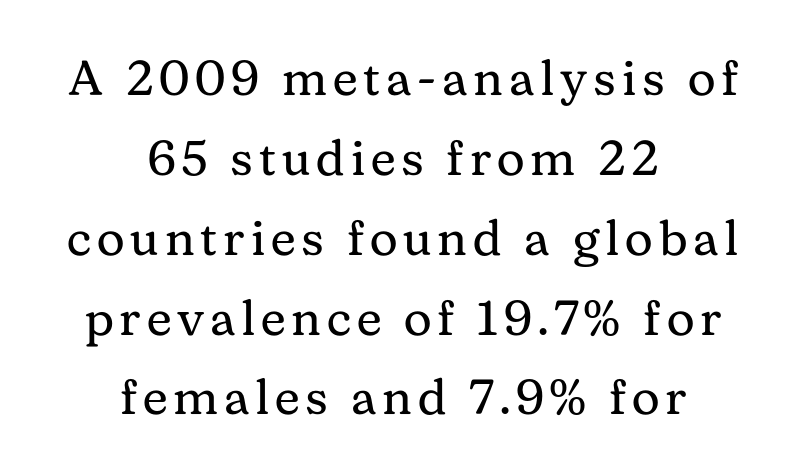
The image shows 49 px regular-weight serif type, upright; set centered, normal line spacing (1.63x), not underlined; medium stroke contrast and a medium x-height.
